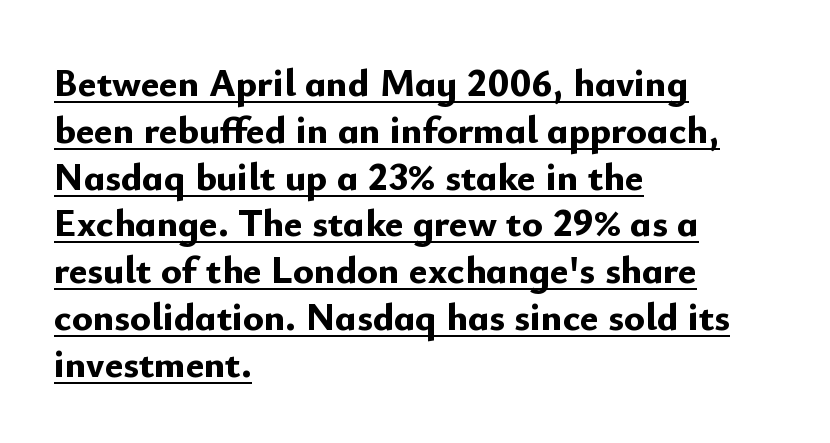
The image shows 39 px bold sans-serif type, upright; set left-aligned, line spacing 1.2x, normal letter spacing, underlined; low stroke contrast and a small x-height.
